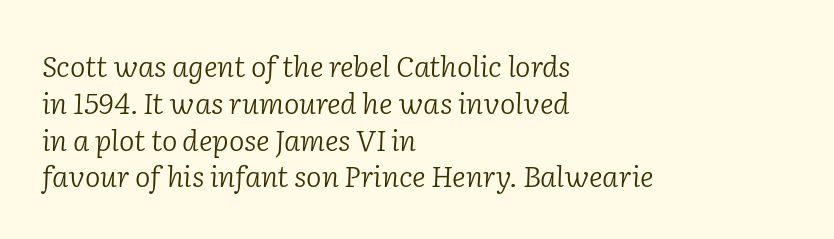
{"serif": "yes", "italic": "yes", "lean": "right", "slant_degrees": 2, "bold": "no", "weight": "light", "width": "normal", "stroke_contrast": "low", "x_height": "medium", "monospaced": "no", "underline": "no", "align": "left", "line_spacing": "normal", "line_spacing_ratio": 1.27, "letter_spacing": "normal", "letter_spacing_em": 0.0, "glyph_px": 29}
